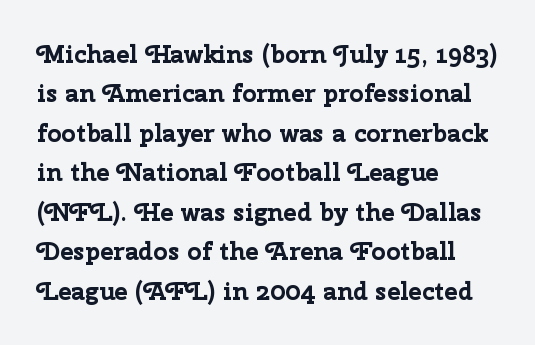
{"italic": "no", "bold": "yes", "underline": "no", "align": "left", "line_spacing": "normal", "line_spacing_ratio": 1.58, "letter_spacing": "normal", "letter_spacing_em": 0.0, "glyph_px": 25}
